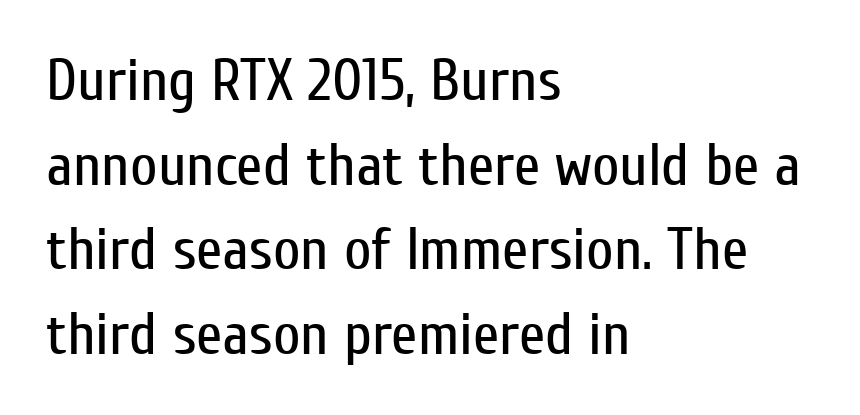
No feet cap the strokes, marking this as sans-serif type. Does the lettering tilt? It doesn't — this is upright. The words here are not underlined. Rows of type keep a routine distance in the vertical direction. No chunkiness to these letters — they're not bold.
